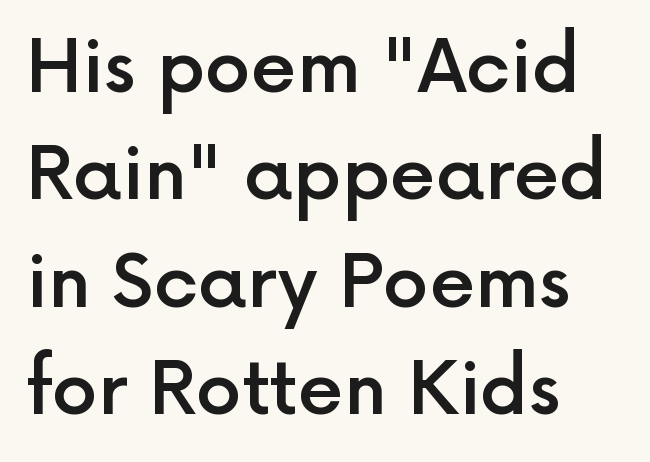
The image shows 73 px semibold sans-serif type, upright; set left-aligned, normal line spacing (1.47x), normal letter spacing, not underlined; a medium x-height.
